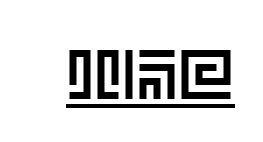
Q: Is the text italic (slanted)? A: No, it is upright.
Q: Is the text underlined? A: Yes.
Q: Is the spacing between letters normal or unusually wide? A: Normal.
Q: Width (condensed, normal, or wide)? A: Normal.
Q: x-height? A: Large.
